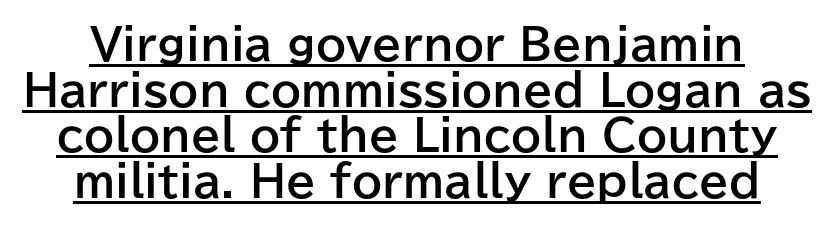
Q: Is the text bold? A: Yes.
Q: Is the text italic (slanted)? A: No, it is upright.
Q: Is the typeface a serif or a sans-serif typeface? A: Sans-serif.
Q: Is the text underlined? A: Yes.
Q: Is the spacing between letters normal or unusually wide? A: Normal.
Q: Is the spacing between lines tight, normal or loose? A: Tight.
Q: Width (condensed, normal, or wide)? A: Normal.
Q: Stroke contrast? A: Low.
Q: x-height? A: Medium.
Q: Monospaced? A: No.
